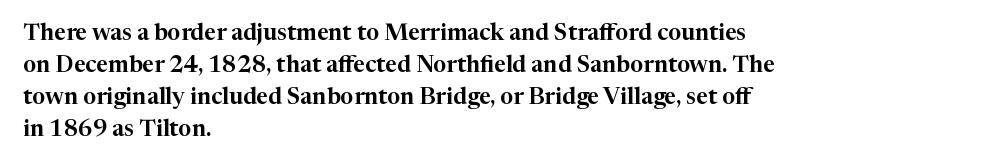
Q: Is the text italic (slanted)? A: No, it is upright.
Q: Is the text underlined? A: No.
Q: How is the paragraph aligned? A: Left-aligned.
Q: Is the spacing between letters normal or unusually wide? A: Normal.
Q: Is the spacing between lines tight, normal or loose? A: Normal.
